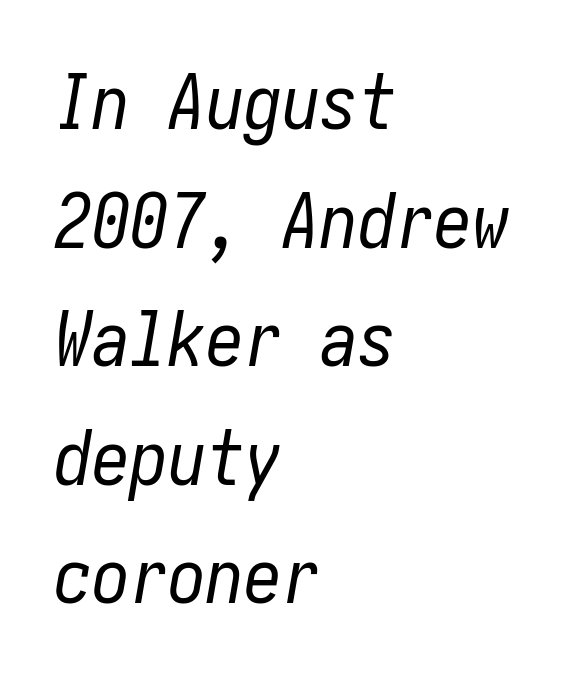
{"italic": "yes", "lean": "right", "slant_degrees": 10, "bold": "no", "weight": "regular", "width": "condensed", "stroke_contrast": "low", "x_height": "medium", "underline": "no", "align": "left", "line_spacing": "normal", "line_spacing_ratio": 1.56, "letter_spacing": "normal", "letter_spacing_em": 0.0, "glyph_px": 76}
